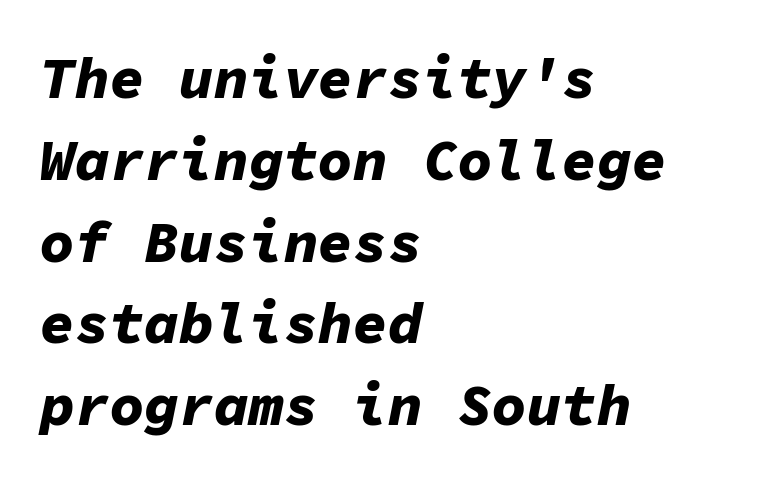
Q: Is the text bold? A: Yes.
Q: Is the text italic (slanted)? A: Yes, it leans right by about 11 degrees.
Q: Is the text underlined? A: No.
Q: How is the paragraph aligned? A: Left-aligned.
Q: Is the spacing between letters normal or unusually wide? A: Normal.
Q: Is the spacing between lines tight, normal or loose? A: Normal.
Q: Width (condensed, normal, or wide)? A: Normal.
Q: Stroke contrast? A: Low.
Q: x-height? A: Medium.
Q: Monospaced? A: Yes.
